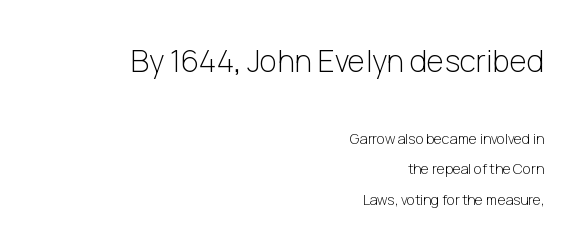
Q: Is the text bold? A: No.
Q: Is the text italic (slanted)? A: No, it is upright.
Q: Is the typeface a serif or a sans-serif typeface? A: Sans-serif.
Q: Is the text underlined? A: No.
Q: How is the paragraph aligned? A: Right-aligned.
Q: Is the spacing between letters normal or unusually wide? A: Normal.
Q: Is the spacing between lines tight, normal or loose? A: Loose.
Q: Which block of text is set in a larger size, the first (top) or the second (bottom)? A: The first (top) one.
Q: Width (condensed, normal, or wide)? A: Normal.
Q: Stroke contrast? A: Low.
Q: x-height? A: Medium.
Q: Monospaced? A: No.
